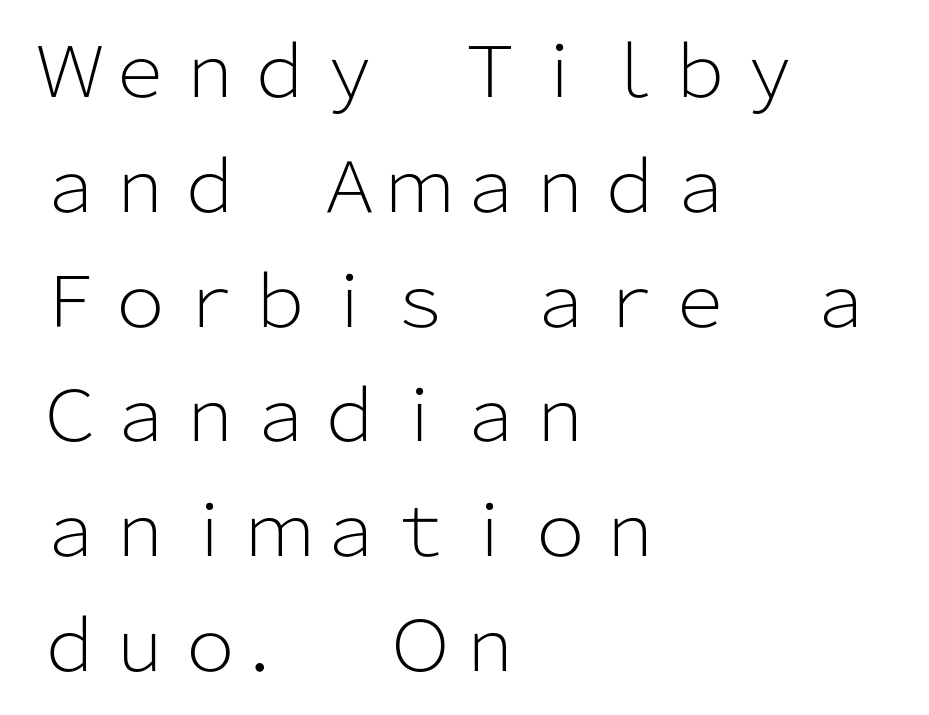
Summary of vertical rhythm: regular, with standard interline spacing. The face used here is proportionally spaced, like ordinary book or web type. The letters sit at their default tracking, neither squeezed nor spread. Check under the words: just untouched page. Weight: not bold — regular or lighter. This rendering uses left alignment, leaving the right contour irregular.
